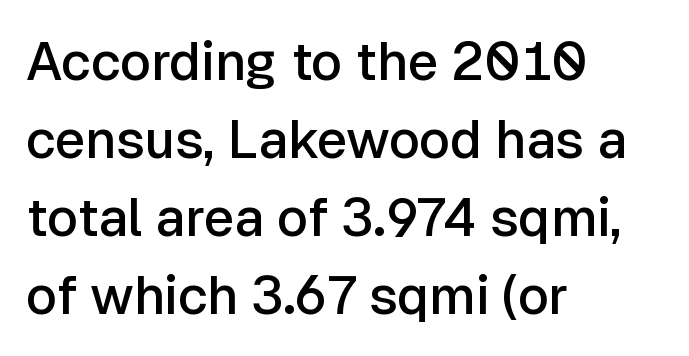
The image shows 53 px semibold sans-serif type, upright; set left-aligned, normal line spacing (1.47x), normal letter spacing, not underlined; low stroke contrast and a medium x-height.
